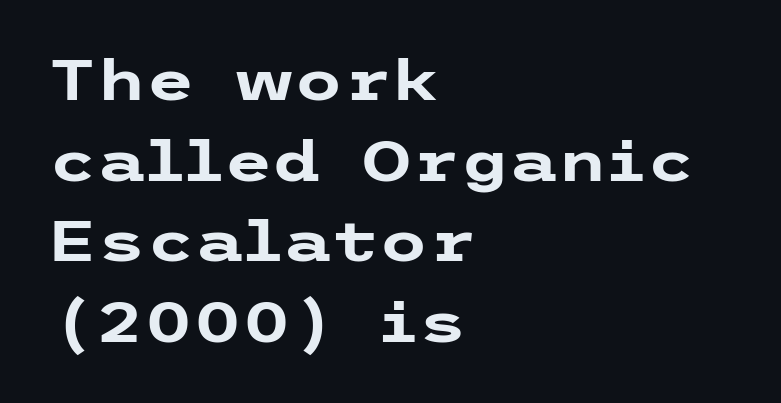
The image shows 56 px heavy, wide sans-serif type, upright; set left-aligned, normal line spacing (1.44x), normal letter spacing, not underlined; low stroke contrast and a medium x-height.
